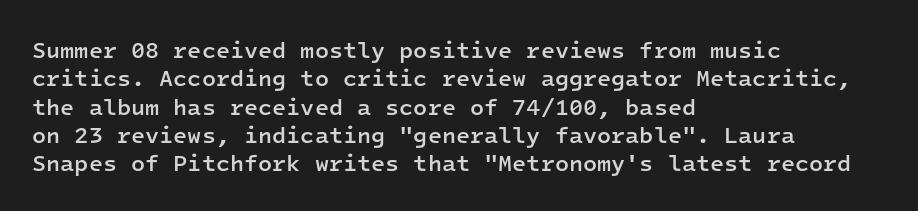
Q: Is the text bold? A: Semi-bold.
Q: Is the text italic (slanted)? A: No, it is upright.
Q: Is the text underlined? A: No.
Q: How is the paragraph aligned? A: Left-aligned.
Q: Is the spacing between letters normal or unusually wide? A: Normal.
